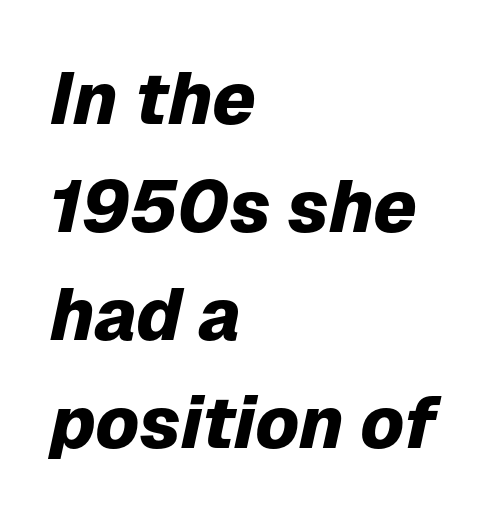
Q: Is the text bold? A: Yes.
Q: Is the text italic (slanted)? A: Yes, it leans right by about 12 degrees.
Q: Is the text underlined? A: No.
Q: How is the paragraph aligned? A: Left-aligned.
Q: Is the spacing between letters normal or unusually wide? A: Normal.
Q: Is the spacing between lines tight, normal or loose? A: Normal.
Q: Width (condensed, normal, or wide)? A: Normal.
Q: Stroke contrast? A: Low.
Q: x-height? A: Medium.
Q: Monospaced? A: No.
